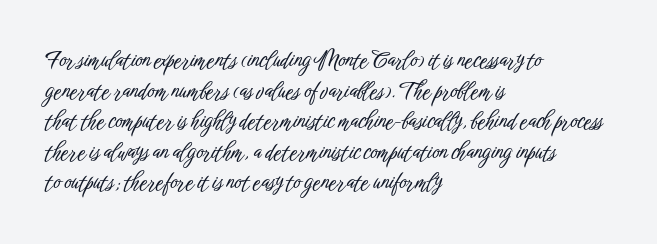
Q: Is the text italic (slanted)? A: Yes.
Q: Is the text underlined? A: No.
Q: How is the paragraph aligned? A: Left-aligned.
Q: Is the spacing between letters normal or unusually wide? A: Normal.
Q: Is the spacing between lines tight, normal or loose? A: Normal.
